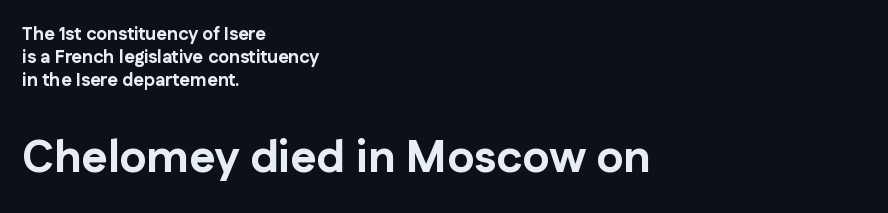
Leftover space on each line is placed entirely after the last word. Set as a true bold cut, around the 700 mark. Note the varied advance widths — an 'i' is clearly narrower than an 'm'. Lines of text with bare space underneath.
